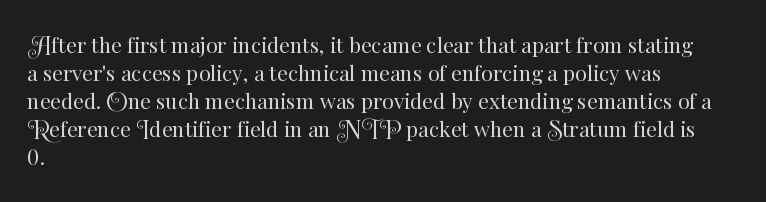
Q: Is the text bold? A: No.
Q: Is the text italic (slanted)? A: No, it is upright.
Q: Is the text underlined? A: No.
Q: How is the paragraph aligned? A: Left-aligned.
Q: Is the spacing between letters normal or unusually wide? A: Normal.
Q: Is the spacing between lines tight, normal or loose? A: Normal.
